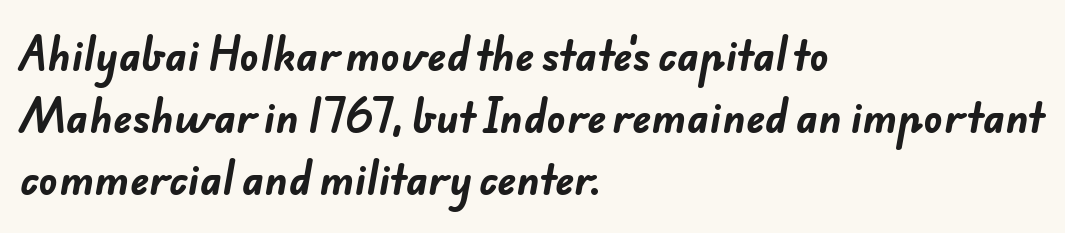
Q: Is the text bold? A: Yes.
Q: Is the typeface a serif or a sans-serif typeface? A: Sans-serif.
Q: Is the text underlined? A: No.
Q: How is the paragraph aligned? A: Left-aligned.
Q: Is the spacing between letters normal or unusually wide? A: Normal.
Q: Is the spacing between lines tight, normal or loose? A: Normal.
Q: Width (condensed, normal, or wide)? A: Normal.
Q: Stroke contrast? A: Low.
Q: x-height? A: Small.
Q: Monospaced? A: No.
